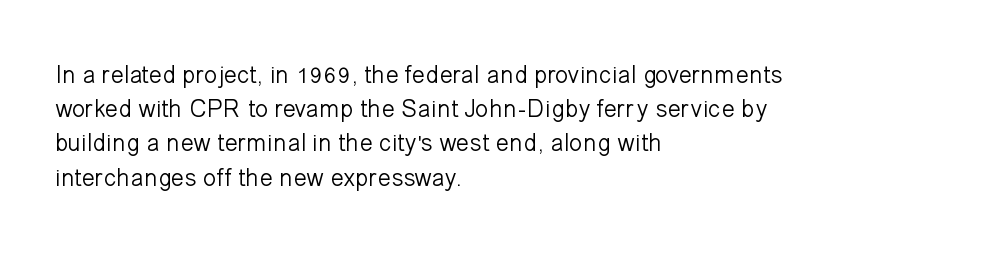
Q: Is the text bold? A: No.
Q: Is the text italic (slanted)? A: No, it is upright.
Q: Is the text underlined? A: No.
Q: How is the paragraph aligned? A: Left-aligned.
Q: Is the spacing between letters normal or unusually wide? A: Normal.
Q: Is the spacing between lines tight, normal or loose? A: Normal.
